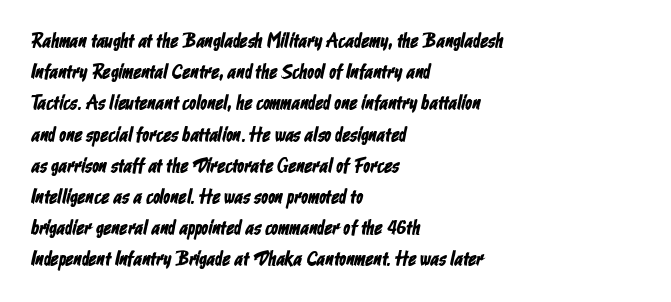
{"underline": "no", "align": "left", "line_spacing": "normal", "line_spacing_ratio": 1.56, "letter_spacing": "normal", "letter_spacing_em": 0.0, "glyph_px": 20}
